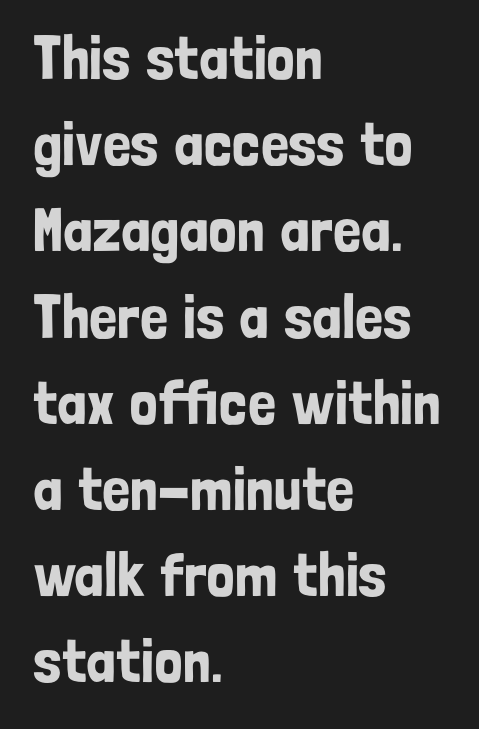
{"serif": "no", "italic": "no", "width": "condensed", "stroke_contrast": "low", "x_height": "medium", "monospaced": "no", "underline": "no", "align": "left", "line_spacing": "normal", "line_spacing_ratio": 1.39, "letter_spacing": "normal", "letter_spacing_em": 0.0, "glyph_px": 62}
